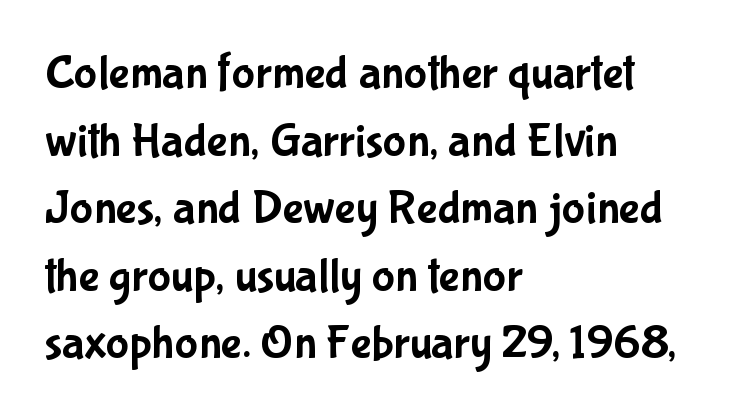
Q: Is the text italic (slanted)? A: No, it is upright.
Q: Is the typeface a serif or a sans-serif typeface? A: Sans-serif.
Q: Is the text underlined? A: No.
Q: How is the paragraph aligned? A: Left-aligned.
Q: Is the spacing between letters normal or unusually wide? A: Normal.
Q: Is the spacing between lines tight, normal or loose? A: Normal.
Q: Width (condensed, normal, or wide)? A: Condensed.
Q: Stroke contrast? A: Low.
Q: x-height? A: Medium.
Q: Monospaced? A: No.
